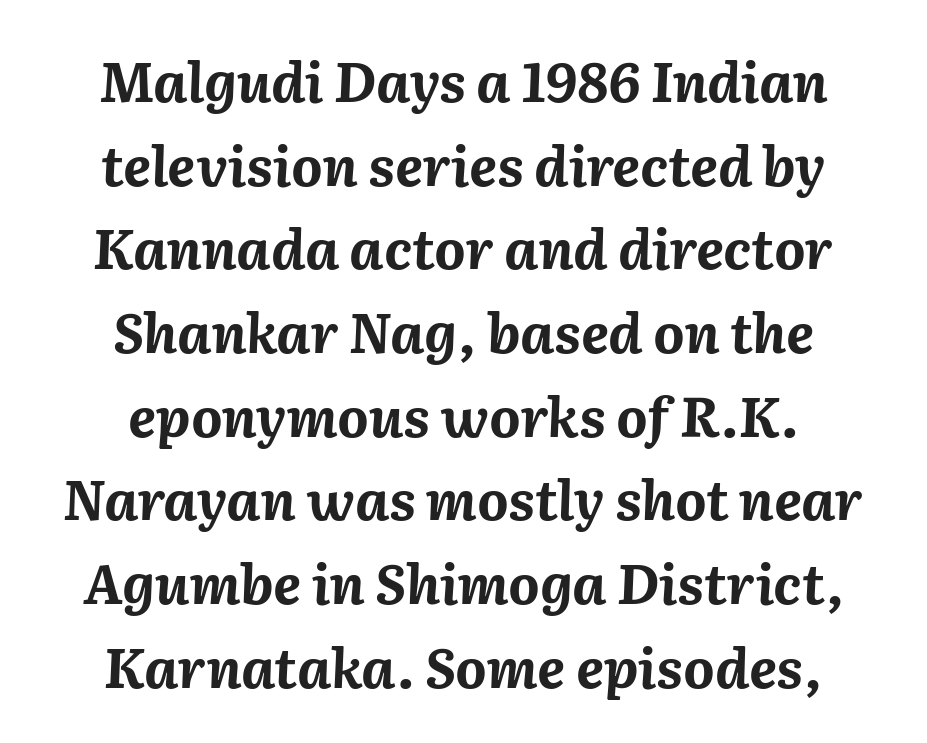
Q: Is the text bold? A: Yes.
Q: Is the text italic (slanted)? A: Yes, it leans right by about 2 degrees.
Q: Is the text underlined? A: No.
Q: How is the paragraph aligned? A: Centered.
Q: Is the spacing between letters normal or unusually wide? A: Normal.
Q: Is the spacing between lines tight, normal or loose? A: Normal.
Q: Width (condensed, normal, or wide)? A: Normal.
Q: Stroke contrast? A: Medium.
Q: x-height? A: Medium.
Q: Monospaced? A: No.
